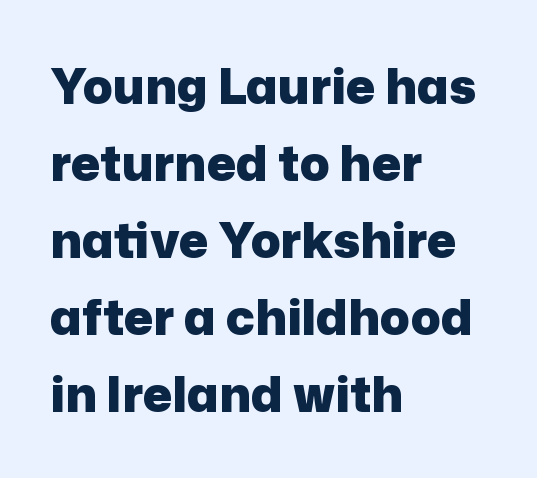
The rendering anchors every line to the left-hand side. This sample has the flowing, uneven cadence of proportional lettering. These lines keep a tight, regular rhythm from letter to letter. The strip under each line holds only bare page. Each new line begins a customary step beneath the previous one. Stroke terminals: plain, sans-serif.
